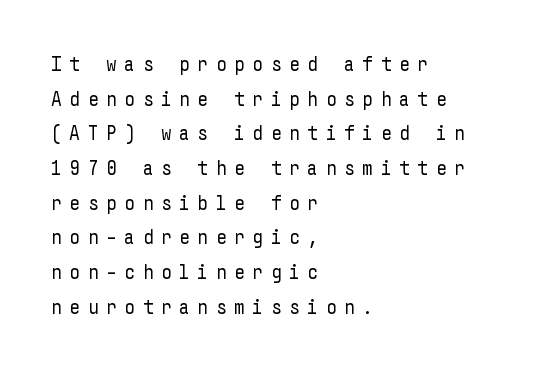
The image shows 21 px text type, upright; set left-aligned, normal line spacing (1.65x), unusually wide letter spacing (+0.36 em), not underlined.
